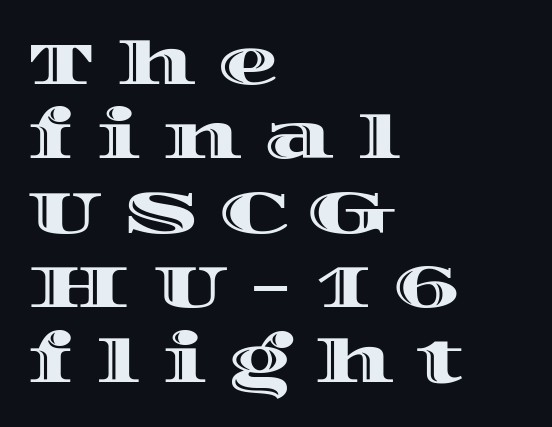
The image shows 61 px wide type, upright; set left-aligned, line spacing 1.22x, unusually wide letter spacing (+0.35 em), not underlined; a large x-height.
